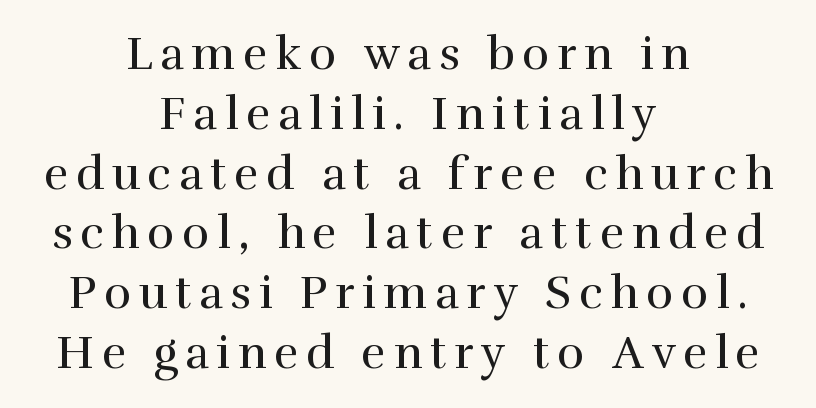
Q: Is the text bold? A: No.
Q: Is the text italic (slanted)? A: No, it is upright.
Q: Is the typeface a serif or a sans-serif typeface? A: Serif.
Q: Is the text underlined? A: No.
Q: How is the paragraph aligned? A: Centered.
Q: Is the spacing between lines tight, normal or loose? A: Normal.
Q: Width (condensed, normal, or wide)? A: Normal.
Q: x-height? A: Medium.
Q: Monospaced? A: No.
